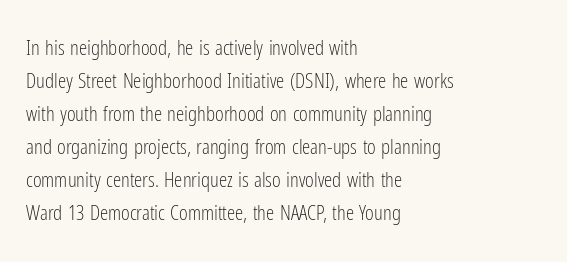
{"italic": "no", "bold": "no", "underline": "no", "align": "left", "line_spacing": "normal", "line_spacing_ratio": 1.57, "letter_spacing": "normal", "letter_spacing_em": 0.0, "glyph_px": 21}
